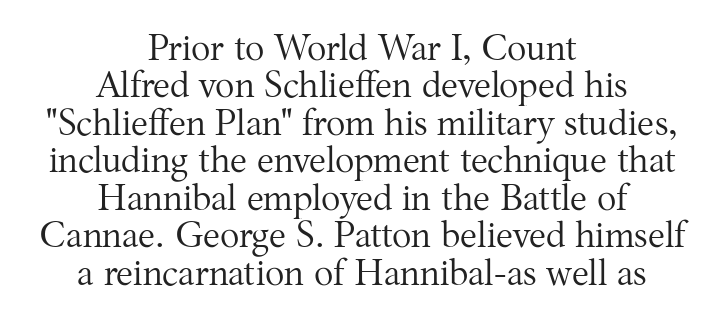
The image shows 36 px regular-weight serif type, upright; set centered, tight line spacing (1.04x), normal letter spacing, not underlined; medium stroke contrast and a medium x-height.
